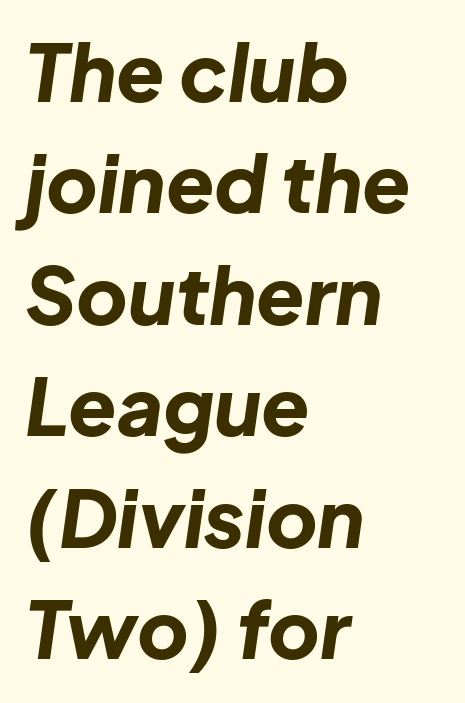
Q: Is the text bold? A: Yes.
Q: Is the text italic (slanted)? A: Yes, it leans right by about 8 degrees.
Q: Is the text underlined? A: No.
Q: How is the paragraph aligned? A: Left-aligned.
Q: Is the spacing between letters normal or unusually wide? A: Normal.
Q: Is the spacing between lines tight, normal or loose? A: Normal.
Q: Width (condensed, normal, or wide)? A: Normal.
Q: Stroke contrast? A: Low.
Q: x-height? A: Medium.
Q: Monospaced? A: No.
